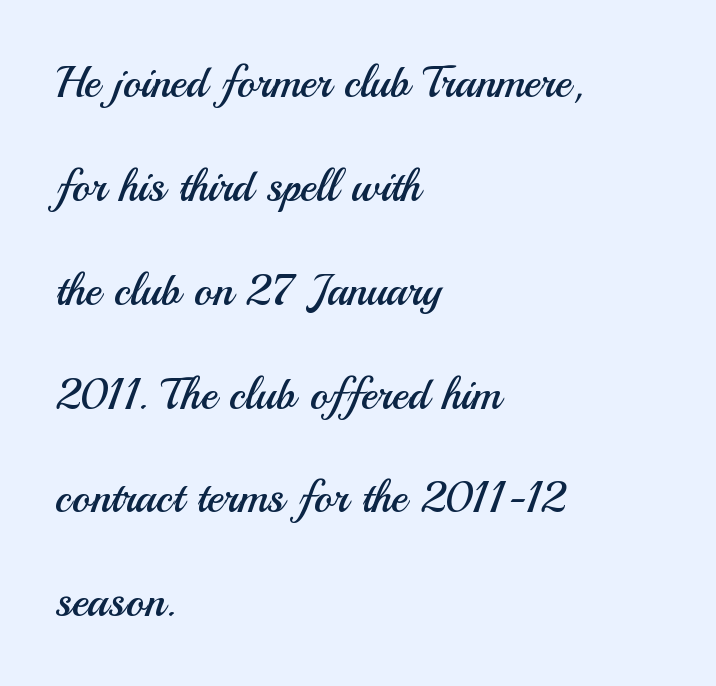
Q: Is the text bold? A: No.
Q: Is the text italic (slanted)? A: Yes.
Q: Is the typeface a serif or a sans-serif typeface? A: Sans-serif.
Q: Is the text underlined? A: No.
Q: How is the paragraph aligned? A: Left-aligned.
Q: Is the spacing between letters normal or unusually wide? A: Normal.
Q: Is the spacing between lines tight, normal or loose? A: Loose.
Q: Width (condensed, normal, or wide)? A: Normal.
Q: Stroke contrast? A: Medium.
Q: x-height? A: Small.
Q: Monospaced? A: No.
